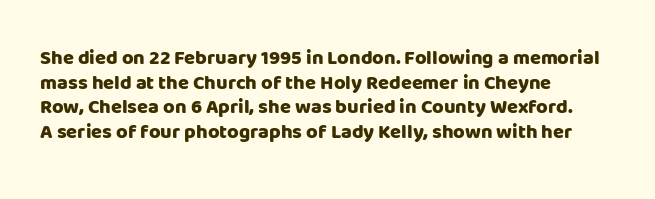
The image shows 20 px bold type, upright; set left-aligned, line spacing 1.23x, normal letter spacing, not underlined.
